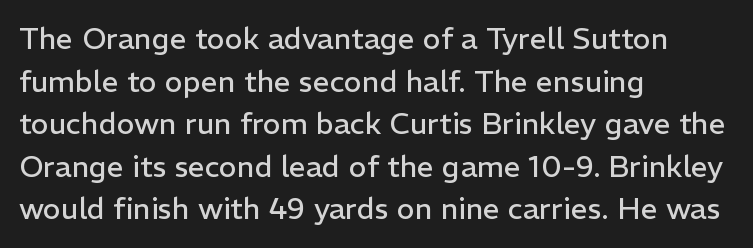
The specimen reads as upright at a glance. Inter-character spacing is left at the font's built-in metrics. The passage shown stacks its lines at a standard gap. The type family on display is of the sans-serif kind.
